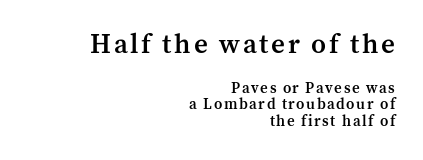
{"italic": "no", "bold": "semi", "underline": "no", "align": "right", "line_spacing": "tight", "line_spacing_ratio": 1.09, "larger_block": "first", "size_ratio": 1.8, "glyph_px": 27}
